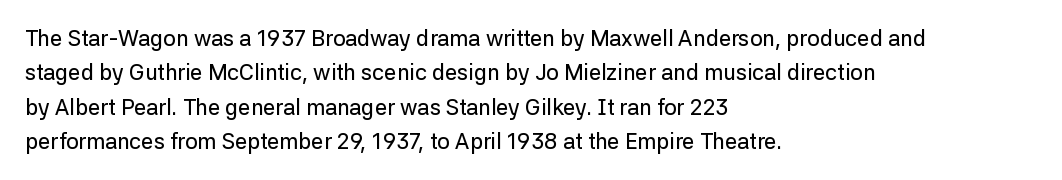
The image shows 22 px text type, upright; set left-aligned, normal line spacing (1.56x), normal letter spacing, not underlined.
